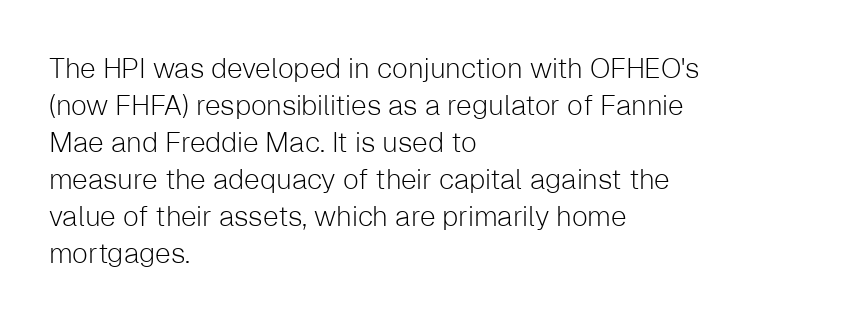
Descenders are the only things crossing below the line. The setting favours the left margin, as ordinary paragraphs usually do. The strokes are not fattened; the text isn't bold. Inter-character spacing is left at the font's built-in metrics.
